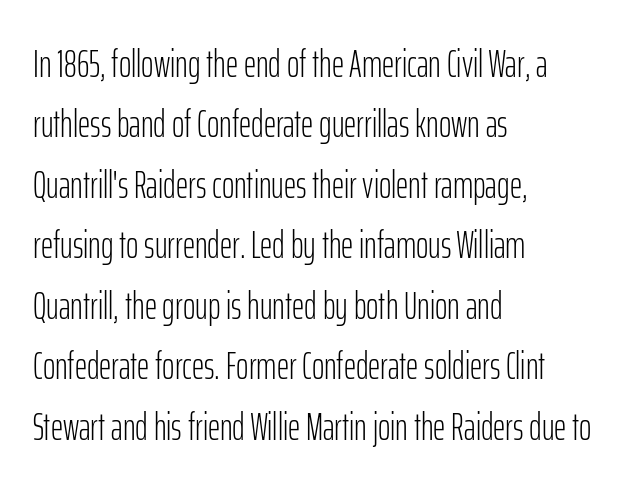
Regular leading. Looks like regular typesetting: each glyph gets only the width it needs. The axis of the letterforms is exactly vertical. Words float on clear page, feet unadorned. Unbolded letterforms with no extra heft. In terms of letterspacing, this is plain default setting.
